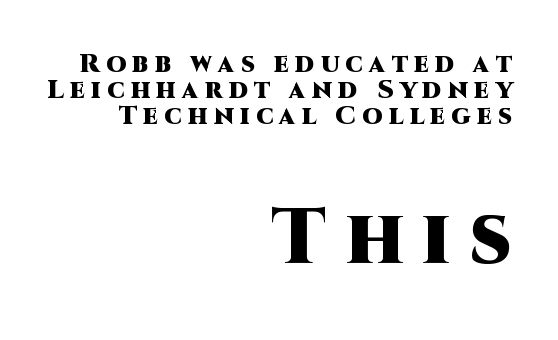
{"serif": "no", "italic": "no", "bold": "yes", "weight": "heavy", "width": "normal", "stroke_contrast": "high", "x_height": "large", "monospaced": "no", "underline": "no", "align": "right", "line_spacing": "tight", "line_spacing_ratio": 1.0, "letter_spacing": "wide", "letter_spacing_em": 0.24, "larger_block": "second", "size_ratio": 3.0, "glyph_px": 78}
